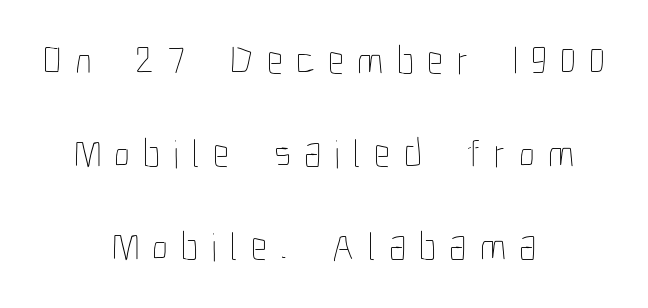
Glance below the letters and you will spot only blank space. Successive baselines arrive slowly, with a big drop between each. Horizontally, the lines are justified to the midpoint only. Here the designer chose a conventional face with non-uniform glyph widths. The line texture is sparse and dotted thanks to wide tracking. The passage shown is not bold in any degree.
